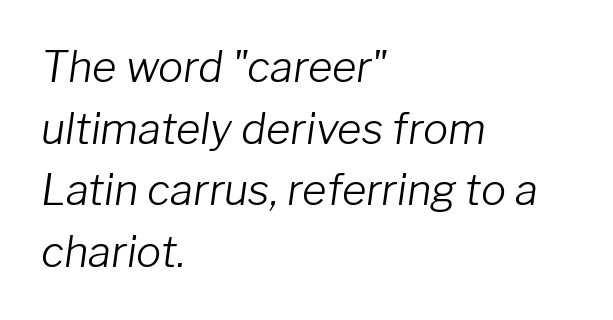
Q: Is the text bold? A: No.
Q: Is the text italic (slanted)? A: Yes, it leans right by about 8 degrees.
Q: Is the text underlined? A: No.
Q: How is the paragraph aligned? A: Left-aligned.
Q: Is the spacing between letters normal or unusually wide? A: Normal.
Q: Is the spacing between lines tight, normal or loose? A: Normal.
Q: Width (condensed, normal, or wide)? A: Normal.
Q: Stroke contrast? A: Low.
Q: x-height? A: Medium.
Q: Monospaced? A: No.
